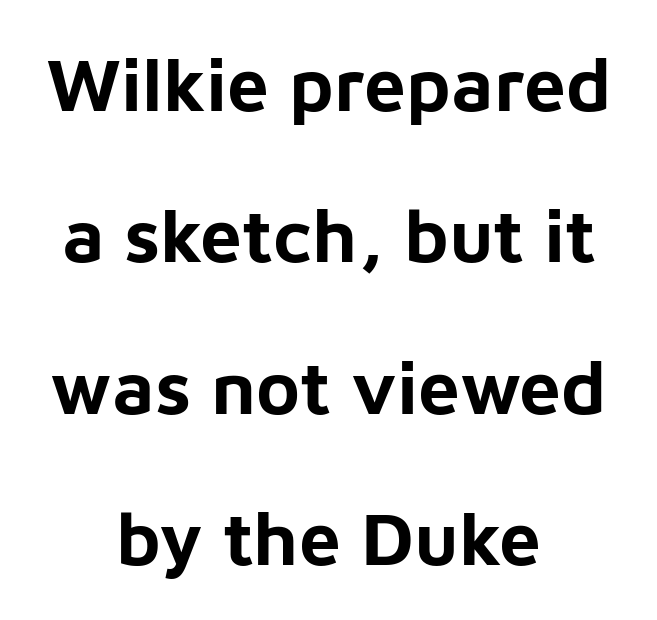
{"serif": "no", "italic": "no", "bold": "yes", "weight": "bold", "width": "normal", "stroke_contrast": "low", "x_height": "medium", "monospaced": "no", "underline": "no", "align": "center", "line_spacing": "loose", "line_spacing_ratio": 2.02, "letter_spacing": "normal", "letter_spacing_em": 0.0, "glyph_px": 75}
